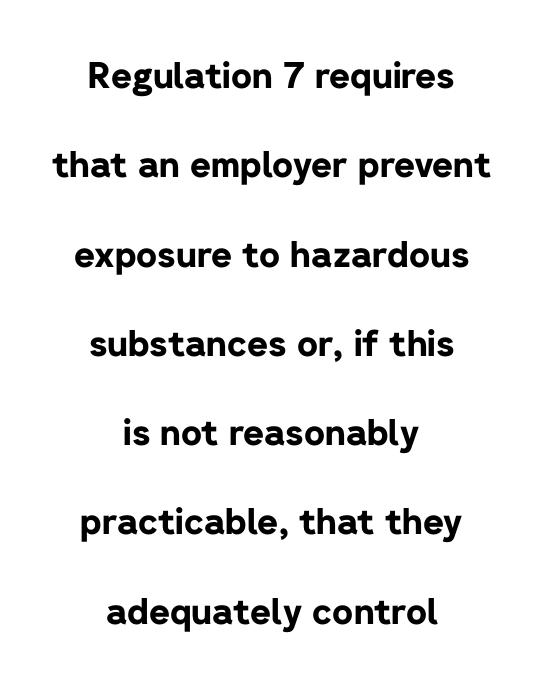
{"serif": "no", "italic": "no", "bold": "yes", "weight": "bold", "width": "normal", "stroke_contrast": "low", "x_height": "medium", "monospaced": "no", "underline": "no", "align": "center", "line_spacing": "loose", "line_spacing_ratio": 2.48, "letter_spacing": "normal", "letter_spacing_em": 0.0, "glyph_px": 36}
